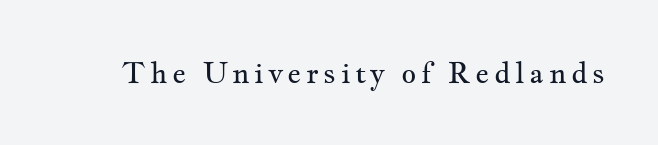
{"serif": "yes", "italic": "no", "bold": "no", "weight": "regular", "width": "wide", "stroke_contrast": "medium", "x_height": "small", "monospaced": "no", "underline": "no", "glyph_px": 29}
